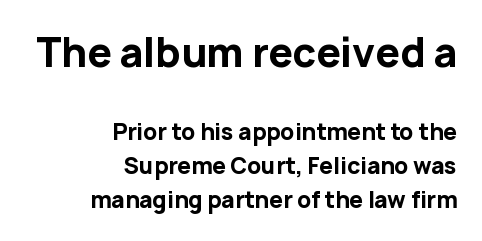
The image shows 39 px bold sans-serif type, upright; set right-aligned, normal line spacing (1.54x), normal letter spacing, not underlined; the first (top) block is 1.77x larger; low stroke contrast and a medium x-height.
